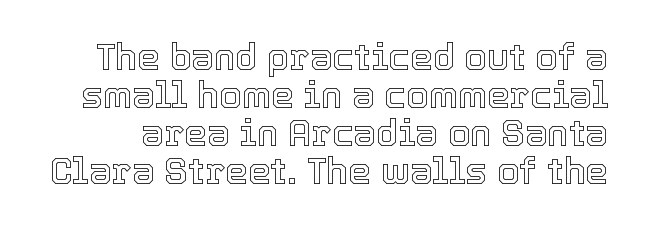
Q: Is the text italic (slanted)? A: No, it is upright.
Q: Is the text underlined? A: No.
Q: Is the spacing between letters normal or unusually wide? A: Normal.
Q: Is the spacing between lines tight, normal or loose? A: Tight.
Q: Width (condensed, normal, or wide)? A: Normal.
Q: x-height? A: Medium.
Q: Monospaced? A: No.
